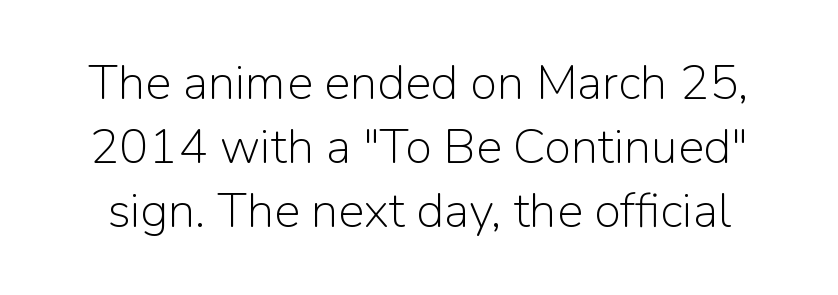
{"serif": "no", "italic": "no", "bold": "no", "weight": "light", "width": "normal", "stroke_contrast": "low", "x_height": "medium", "monospaced": "no", "underline": "no", "line_spacing": "normal", "line_spacing_ratio": 1.31, "letter_spacing": "normal", "letter_spacing_em": 0.0, "glyph_px": 49}
